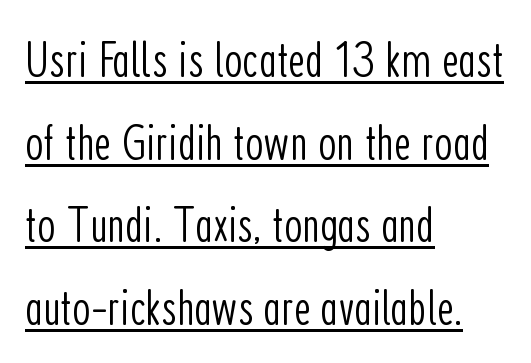
The line-height multiplier appears to be the usual default. Grotesque or geometric, the face here clearly has no serifs. No heavy texture on the line: the type isn't bold. Notice how a bar underscores the lettering throughout. You could not count columns in this text — the font is proportionally spaced. Rendered with straight, roman letterforms.
